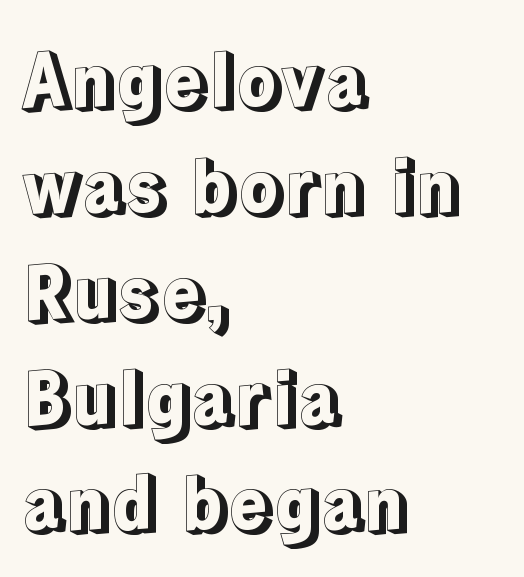
The image shows 73 px text type, upright; set left-aligned, normal line spacing (1.45x), normal letter spacing, not underlined; a medium x-height.
